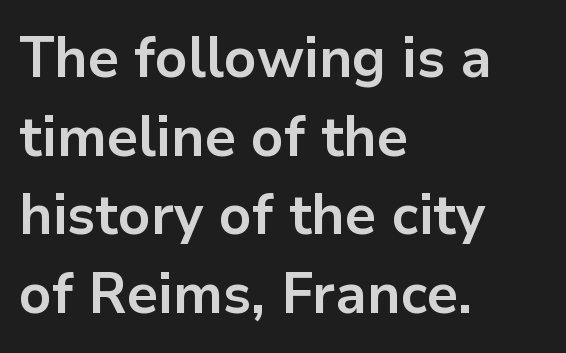
{"serif": "no", "italic": "no", "bold": "yes", "weight": "bold", "width": "normal", "stroke_contrast": "low", "x_height": "medium", "monospaced": "no", "underline": "no", "align": "left", "line_spacing": "normal", "line_spacing_ratio": 1.38, "letter_spacing": "normal", "letter_spacing_em": 0.0, "glyph_px": 57}
